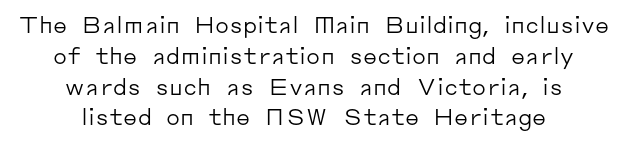
Q: Is the text bold? A: No.
Q: Is the text italic (slanted)? A: No, it is upright.
Q: Is the text underlined? A: No.
Q: How is the paragraph aligned? A: Centered.
Q: Is the spacing between letters normal or unusually wide? A: Normal.
Q: Is the spacing between lines tight, normal or loose? A: Normal.
